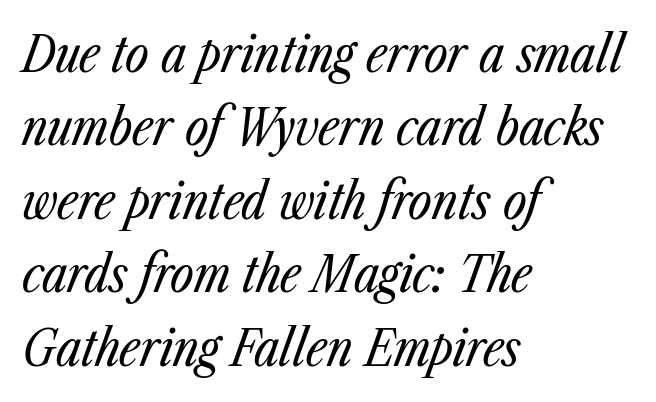
The zone under the glyphs is completely vacant. Line starts are locked; line ends wander. How are the letters spaced? Ordinarily, with no added tracking. Varying glyph widths throughout — classic text-font behaviour.
